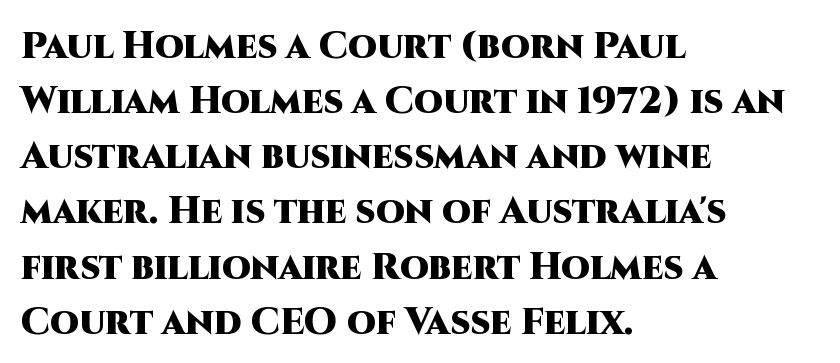
Heavy, bold letterforms. Lines of text with bare space underneath. The text block is weighted toward the left margin, trailing off unevenly rightward. Is this a fixed-width face? No — the glyphs have proportional, varying widths. What kind of face is this? One without serifs — a sans. Does extra space separate the letters? No, they use regular spacing.
